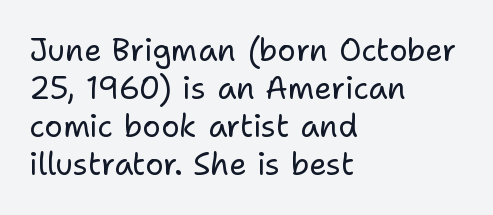
The image shows 31 px regular-weight sans-serif type, upright; set left-aligned, line spacing 1.23x, normal letter spacing, not underlined; low stroke contrast and a medium x-height.
